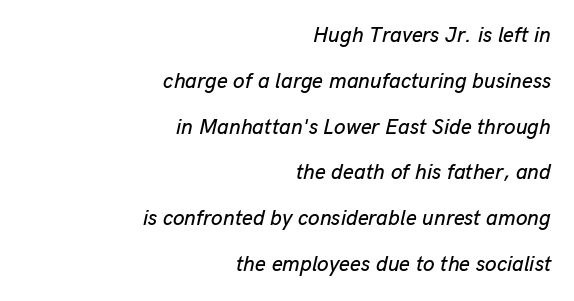
The image shows 21 px text type, italic (leaning right); set right-aligned, loose line spacing (2.18x), normal letter spacing, not underlined.
